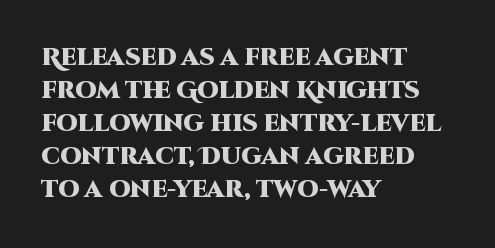
{"italic": "no", "bold": "yes", "underline": "no", "align": "left", "line_spacing": "normal", "line_spacing_ratio": 1.38, "letter_spacing": "normal", "letter_spacing_em": 0.0, "glyph_px": 24}
